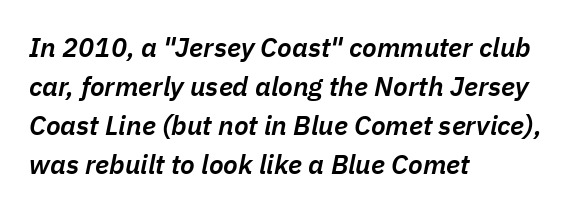
The image shows 27 px text type, italic (leaning right); set left-aligned, normal line spacing (1.44x), normal letter spacing, not underlined.
